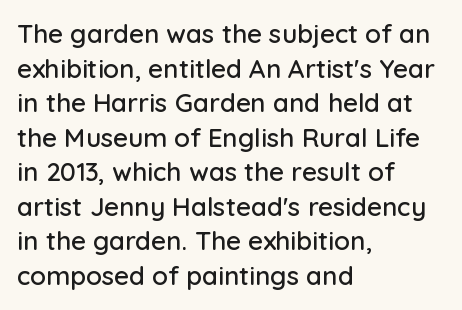
Reading down the block, your eye returns to a fixed left position each line. The line-height multiplier appears to be the usual default. Anything drawn beneath the words? Only blank space. Nope, not italic — everything's standing straight. No extra tracking has been applied to these lines.
